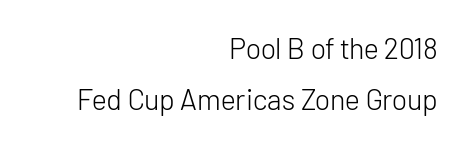
Q: Is the text bold? A: No.
Q: Is the text italic (slanted)? A: No, it is upright.
Q: Is the typeface a serif or a sans-serif typeface? A: Sans-serif.
Q: Is the text underlined? A: No.
Q: How is the paragraph aligned? A: Right-aligned.
Q: Is the spacing between letters normal or unusually wide? A: Normal.
Q: Width (condensed, normal, or wide)? A: Normal.
Q: Stroke contrast? A: Low.
Q: x-height? A: Medium.
Q: Monospaced? A: No.
